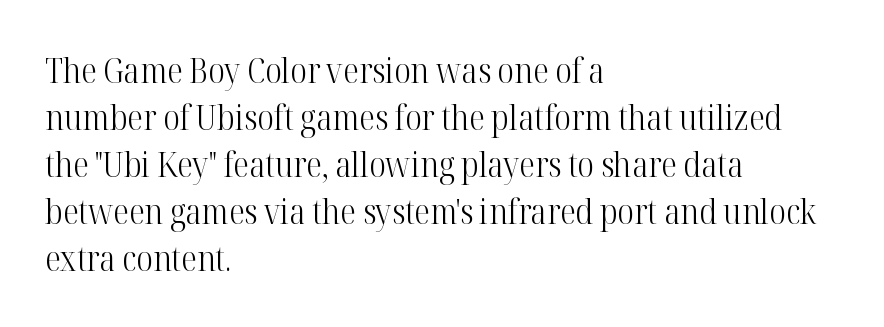
Spacing between characters is what you'd get straight out of the box. Examine the stroke ends and you'll spot serifs. Left-aligned paragraph, ragged on the right. Weight: in the light-to-regular range.
